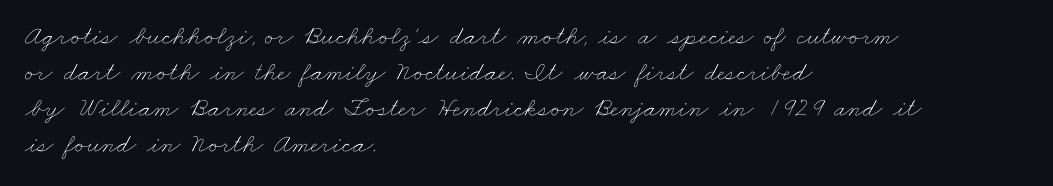
{"bold": "no", "underline": "no", "align": "left", "line_spacing": "normal", "line_spacing_ratio": 1.33, "letter_spacing": "normal", "letter_spacing_em": 0.0, "glyph_px": 27}
